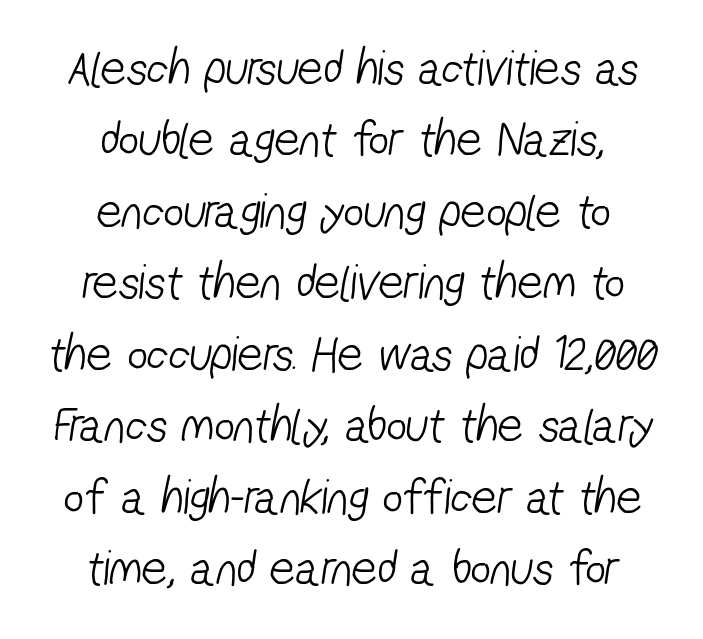
{"serif": "no", "bold": "no", "weight": "light", "width": "condensed", "stroke_contrast": "low", "x_height": "medium", "monospaced": "no", "underline": "no", "align": "center", "line_spacing": "normal", "line_spacing_ratio": 1.43, "letter_spacing": "normal", "letter_spacing_em": 0.0, "glyph_px": 50}
